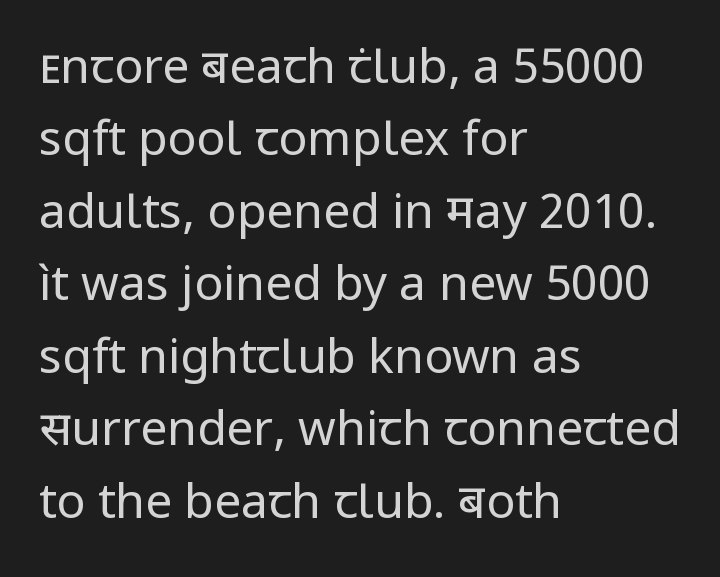
Q: Is the text bold? A: No.
Q: Is the text italic (slanted)? A: No, it is upright.
Q: Is the typeface a serif or a sans-serif typeface? A: Sans-serif.
Q: Is the text underlined? A: No.
Q: How is the paragraph aligned? A: Left-aligned.
Q: Is the spacing between letters normal or unusually wide? A: Normal.
Q: Is the spacing between lines tight, normal or loose? A: Normal.
Q: Width (condensed, normal, or wide)? A: Normal.
Q: Stroke contrast? A: Low.
Q: x-height? A: Medium.
Q: Monospaced? A: No.
